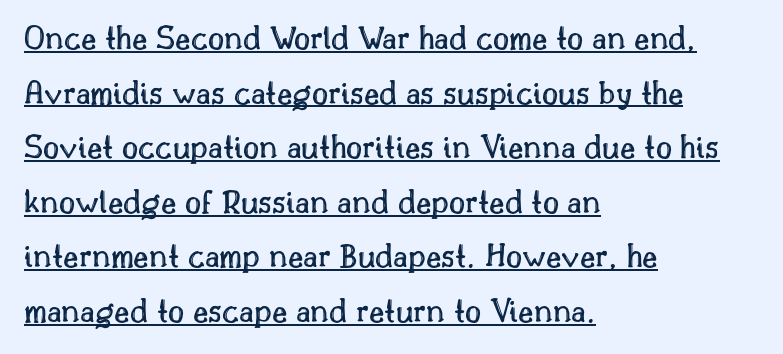
The image shows 35 px text type, upright; set left-aligned, normal line spacing (1.56x), normal letter spacing, underlined; a small x-height.
